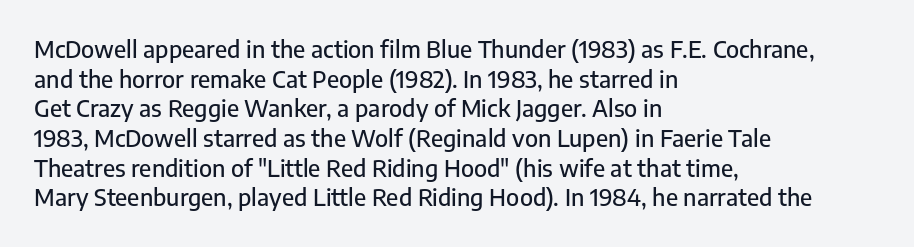
Q: Is the text italic (slanted)? A: No, it is upright.
Q: Is the text underlined? A: No.
Q: How is the paragraph aligned? A: Left-aligned.
Q: Is the spacing between letters normal or unusually wide? A: Normal.
Q: Is the spacing between lines tight, normal or loose? A: Normal.
